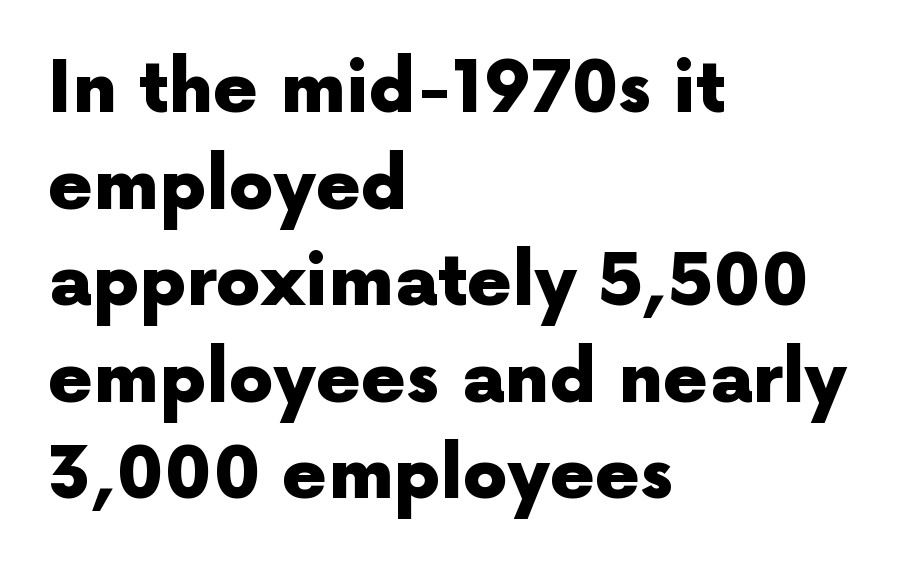
The image shows 71 px heavy sans-serif type, upright; set left-aligned, normal line spacing (1.36x), normal letter spacing, not underlined; a medium x-height.
